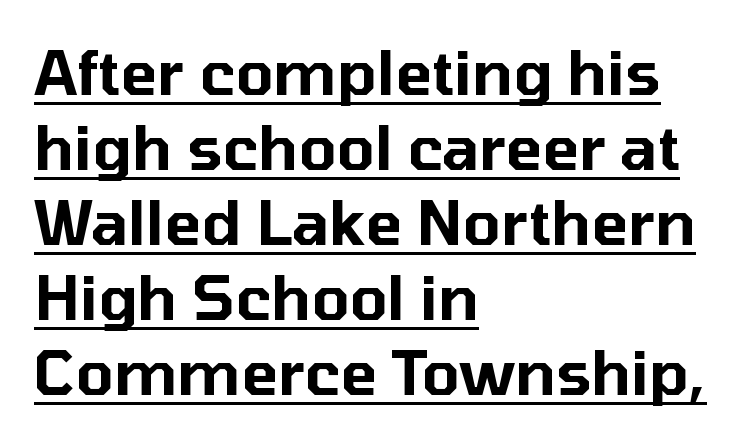
A typesetter would label this face a sans. The rendering uses natural spacing where letterforms have individual widths. Every stem runs plumb, perpendicular to the baseline. Spacing between characters is what you'd get straight out of the box. Horizontal alignment here is leftward, the default for most running prose. Quick note: underline on.
